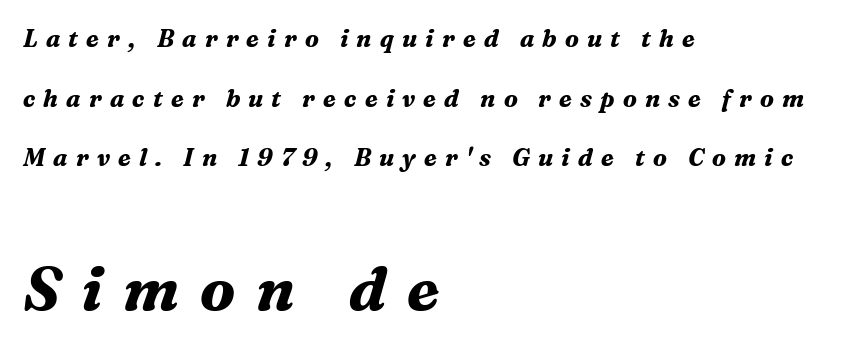
Q: Is the text bold? A: Yes.
Q: Is the text italic (slanted)? A: Yes, it leans right by about 16 degrees.
Q: Is the typeface a serif or a sans-serif typeface? A: Serif.
Q: Is the text underlined? A: No.
Q: How is the paragraph aligned? A: Left-aligned.
Q: Is the spacing between letters normal or unusually wide? A: Unusually wide.
Q: Is the spacing between lines tight, normal or loose? A: Loose.
Q: Which block of text is set in a larger size, the first (top) or the second (bottom)? A: The second (bottom) one.
Q: Width (condensed, normal, or wide)? A: Normal.
Q: Stroke contrast? A: Medium.
Q: x-height? A: Medium.
Q: Monospaced? A: No.
